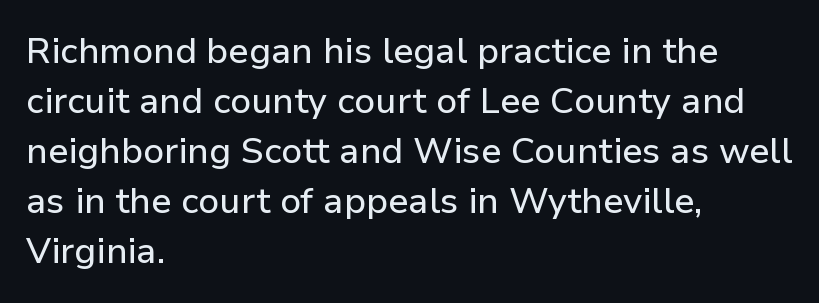
The image shows 36 px sans-serif type, upright; set left-aligned, normal line spacing (1.39x), normal letter spacing, not underlined; low stroke contrast and a medium x-height.
